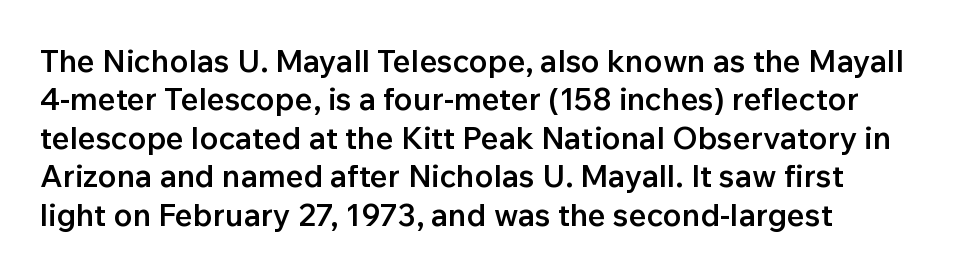
Q: Is the text bold? A: Semi-bold.
Q: Is the text italic (slanted)? A: No, it is upright.
Q: Is the typeface a serif or a sans-serif typeface? A: Sans-serif.
Q: Is the text underlined? A: No.
Q: Is the spacing between letters normal or unusually wide? A: Normal.
Q: Width (condensed, normal, or wide)? A: Normal.
Q: Stroke contrast? A: Low.
Q: x-height? A: Medium.
Q: Monospaced? A: No.
